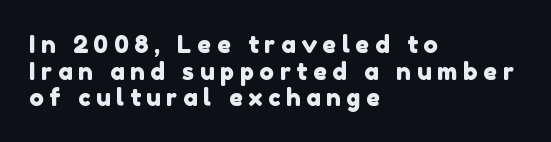
{"underline": "no", "align": "left", "line_spacing": "tight", "line_spacing_ratio": 1.11, "letter_spacing": "wide", "letter_spacing_em": 0.24, "glyph_px": 24}
